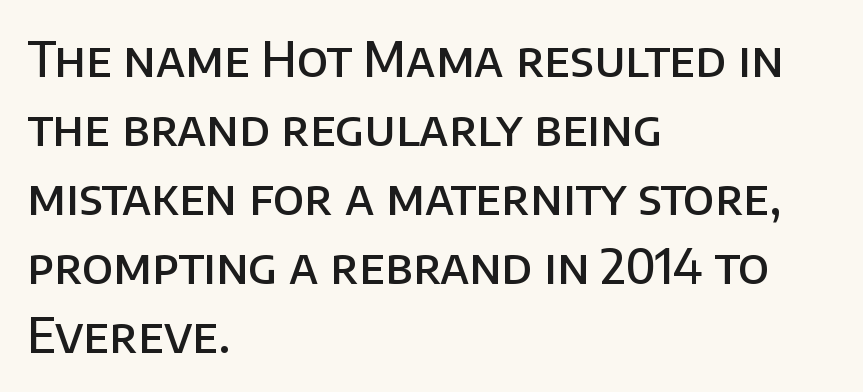
{"serif": "no", "italic": "no", "bold": "semi", "weight": "semibold", "width": "normal", "stroke_contrast": "low", "x_height": "large", "monospaced": "no", "underline": "no", "align": "left", "line_spacing": "normal", "line_spacing_ratio": 1.44, "letter_spacing": "normal", "letter_spacing_em": 0.0, "glyph_px": 48}
